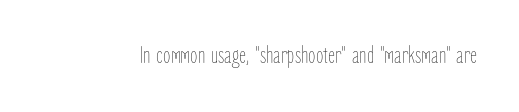
Only glyphs here, with clear space below each row. Notice how the stems are strictly vertical — no italics here. Between one letter and the next there's only the usual sliver of space. Is this a heavy cut? Hardly; it is regular or lighter.
